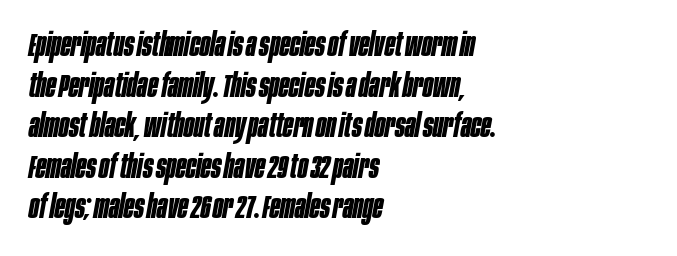
{"italic": "yes", "lean": "right", "slant_degrees": 10, "bold": "yes", "weight": "bold", "width": "condensed", "stroke_contrast": "low", "x_height": "large", "monospaced": "no", "underline": "no", "align": "left", "line_spacing_ratio": 1.23, "letter_spacing": "normal", "letter_spacing_em": 0.0, "glyph_px": 33}
